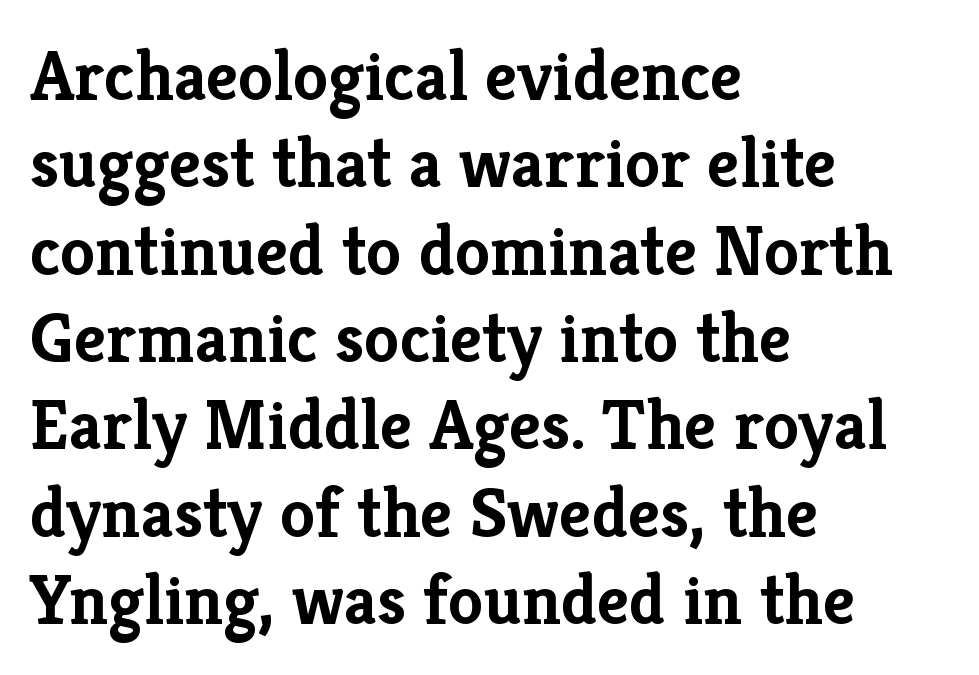
The image shows 71 px semibold serif type, upright; set left-aligned, line spacing 1.23x, normal letter spacing, not underlined; low stroke contrast and a medium x-height.
